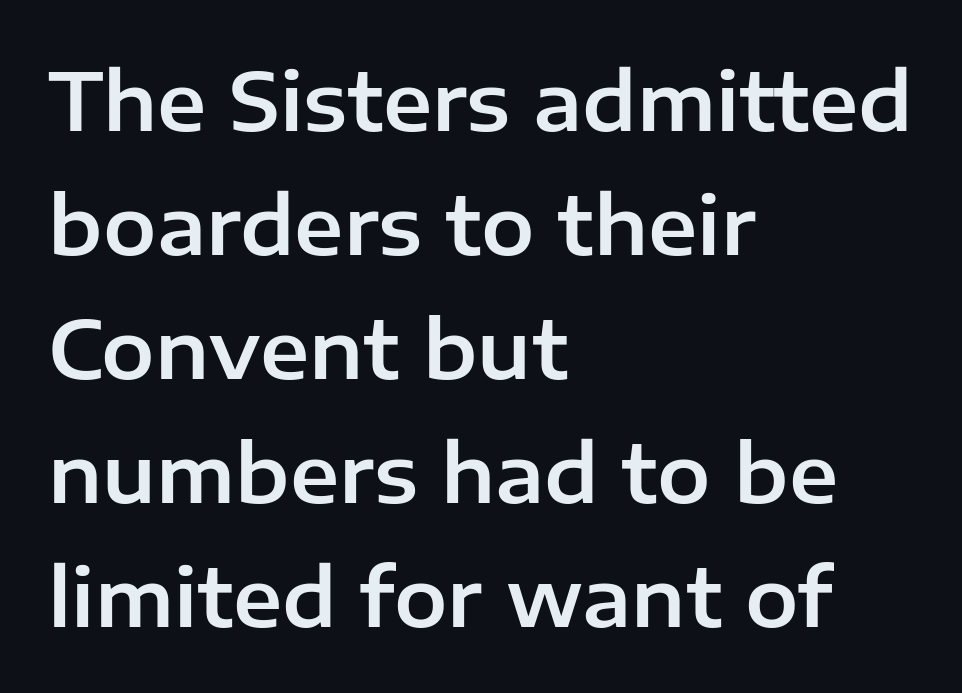
The image shows 80 px sans-serif type, upright; set left-aligned, normal line spacing (1.55x), normal letter spacing, not underlined; low stroke contrast and a medium x-height.
